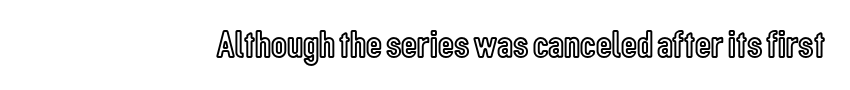
The image shows 39 px condensed type, upright; set normal letter spacing, not underlined; a medium x-height.
